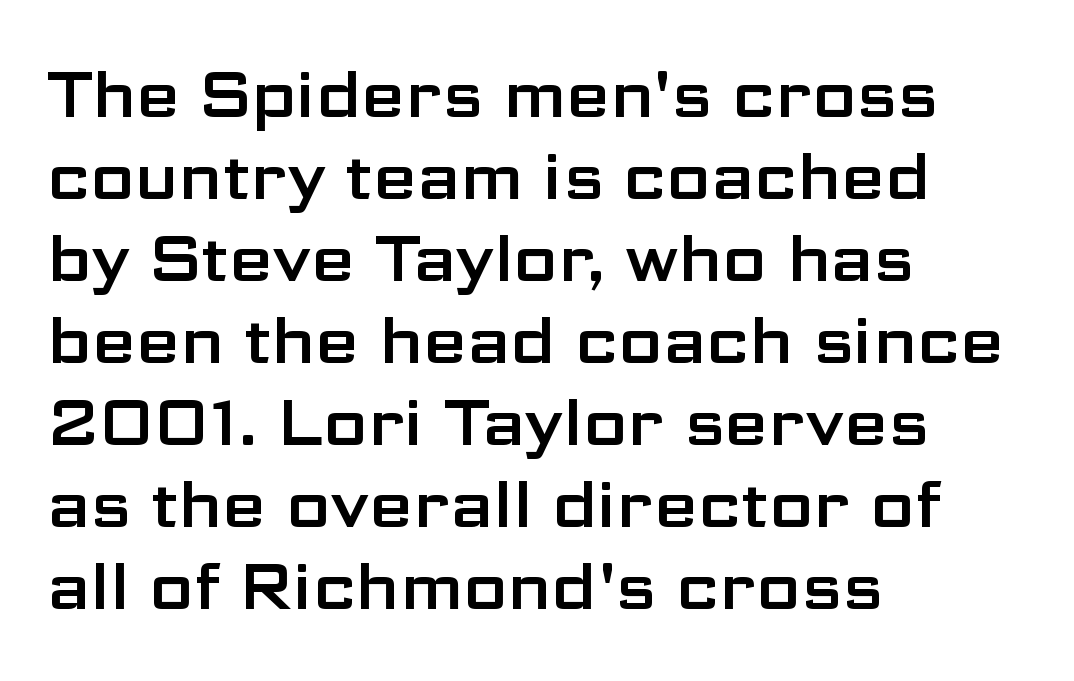
Q: Is the text italic (slanted)? A: No, it is upright.
Q: Is the typeface a serif or a sans-serif typeface? A: Sans-serif.
Q: Is the text underlined? A: No.
Q: How is the paragraph aligned? A: Left-aligned.
Q: Is the spacing between letters normal or unusually wide? A: Normal.
Q: Is the spacing between lines tight, normal or loose? A: Normal.
Q: Width (condensed, normal, or wide)? A: Wide.
Q: Stroke contrast? A: Low.
Q: x-height? A: Medium.
Q: Monospaced? A: No.
